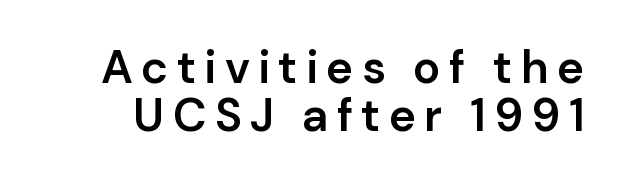
{"serif": "no", "italic": "no", "bold": "semi", "weight": "semibold", "width": "normal", "stroke_contrast": "low", "x_height": "medium", "monospaced": "no", "underline": "no", "line_spacing": "tight", "line_spacing_ratio": 1.05, "glyph_px": 46}
